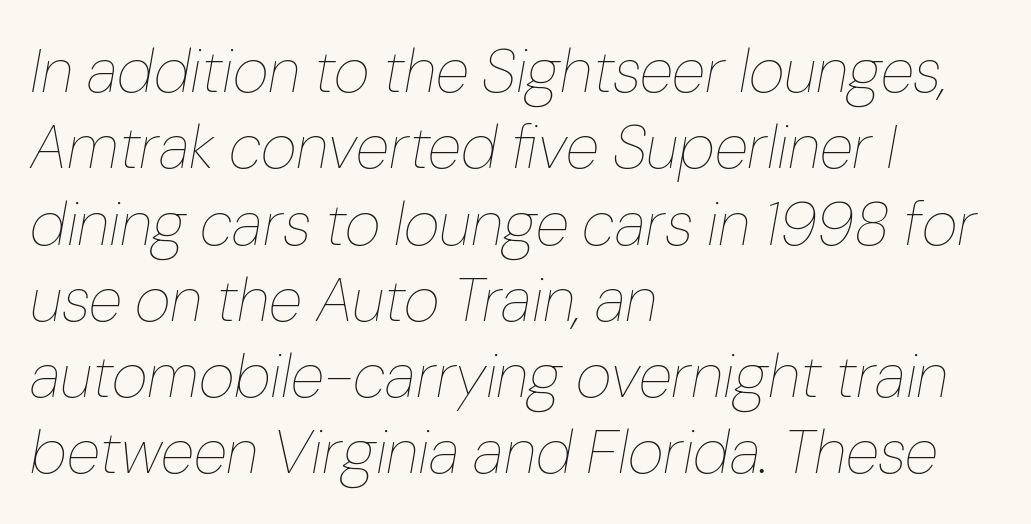
{"italic": "yes", "lean": "right", "slant_degrees": 10, "bold": "no", "weight": "thin", "width": "normal", "stroke_contrast": "low", "x_height": "medium", "monospaced": "no", "underline": "no", "align": "left", "line_spacing_ratio": 1.23, "letter_spacing": "normal", "letter_spacing_em": 0.0, "glyph_px": 62}
